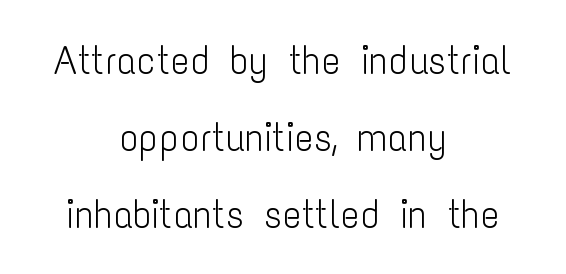
The image shows 40 px light, condensed sans-serif type, upright; set centered, loose line spacing (1.92x), normal letter spacing, not underlined; low stroke contrast and a medium x-height.
